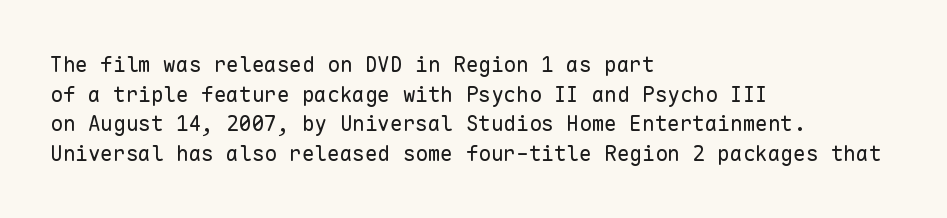
{"italic": "no", "bold": "no", "underline": "no", "align": "left", "line_spacing": "normal", "line_spacing_ratio": 1.41, "letter_spacing": "normal", "letter_spacing_em": 0.0, "glyph_px": 21}
